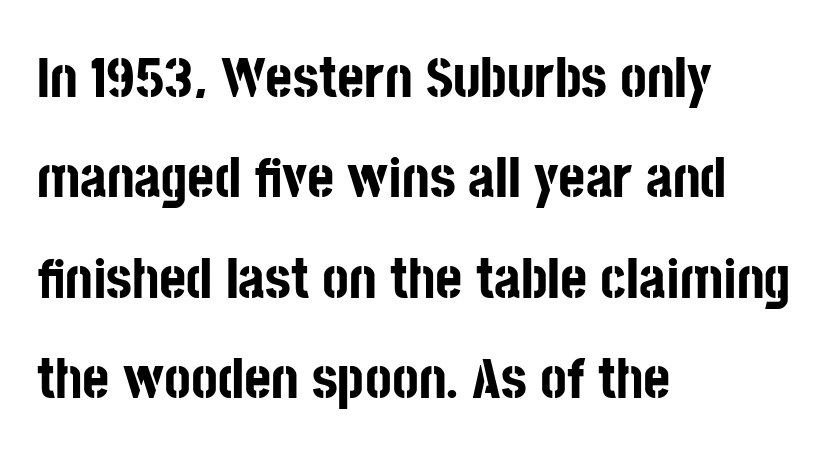
{"serif": "no", "italic": "no", "bold": "yes", "weight": "bold", "width": "condensed", "stroke_contrast": "low", "x_height": "large", "monospaced": "no", "underline": "no", "align": "left", "line_spacing_ratio": 1.73, "letter_spacing": "normal", "letter_spacing_em": 0.0, "glyph_px": 58}
